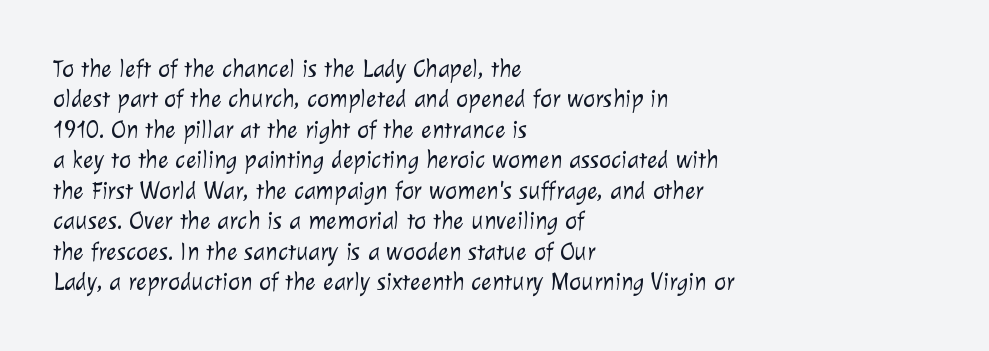
Q: Is the text bold? A: No.
Q: Is the text underlined? A: No.
Q: How is the paragraph aligned? A: Left-aligned.
Q: Is the spacing between letters normal or unusually wide? A: Normal.
